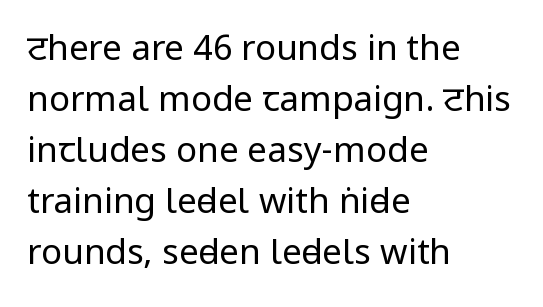
Q: Is the text bold? A: No.
Q: Is the text italic (slanted)? A: No, it is upright.
Q: Is the typeface a serif or a sans-serif typeface? A: Sans-serif.
Q: Is the text underlined? A: No.
Q: How is the paragraph aligned? A: Left-aligned.
Q: Is the spacing between letters normal or unusually wide? A: Normal.
Q: Is the spacing between lines tight, normal or loose? A: Normal.
Q: Width (condensed, normal, or wide)? A: Condensed.
Q: Stroke contrast? A: Low.
Q: x-height? A: Large.
Q: Monospaced? A: No.
